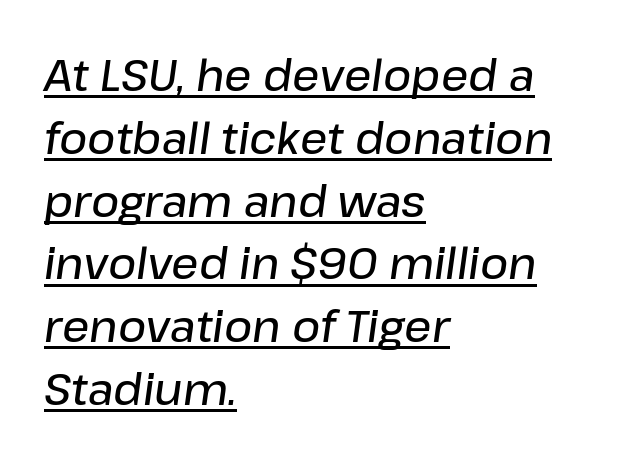
Q: Is the text bold? A: Semi-bold.
Q: Is the text italic (slanted)? A: Yes, it leans right by about 8 degrees.
Q: Is the text underlined? A: Yes.
Q: How is the paragraph aligned? A: Left-aligned.
Q: Is the spacing between letters normal or unusually wide? A: Normal.
Q: Is the spacing between lines tight, normal or loose? A: Normal.
Q: Width (condensed, normal, or wide)? A: Normal.
Q: Stroke contrast? A: Low.
Q: x-height? A: Medium.
Q: Monospaced? A: No.
